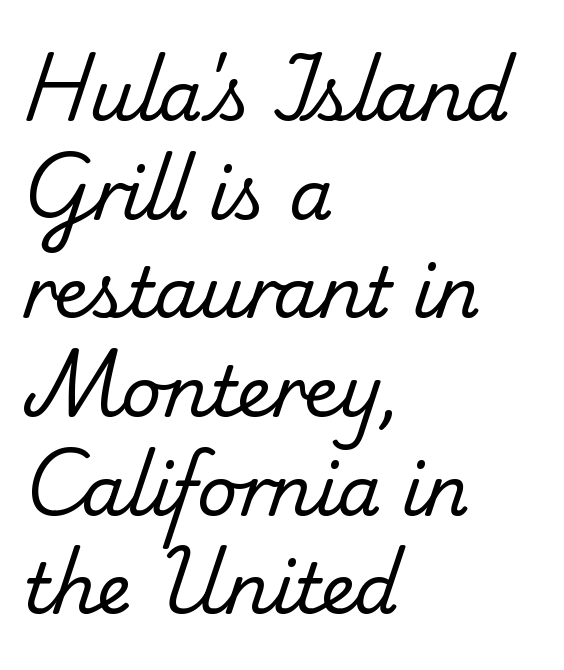
The image shows 70 px regular-weight serif type; set left-aligned, normal line spacing (1.41x), normal letter spacing, not underlined; low stroke contrast and a small x-height.
